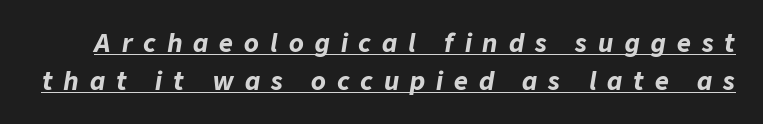
The image shows 24 px bold type, italic (leaning right); set normal line spacing (1.58x), unusually wide letter spacing (+0.46 em), underlined.
